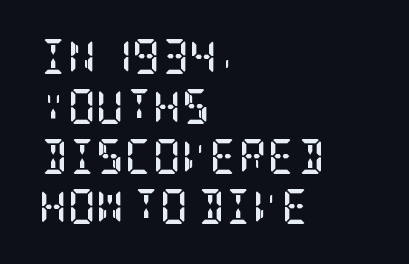
Q: Is the text bold? A: Yes.
Q: Is the text italic (slanted)? A: No, it is upright.
Q: Is the typeface a serif or a sans-serif typeface? A: Serif.
Q: Is the text underlined? A: No.
Q: How is the paragraph aligned? A: Left-aligned.
Q: Is the spacing between letters normal or unusually wide? A: Normal.
Q: Is the spacing between lines tight, normal or loose? A: Normal.
Q: Width (condensed, normal, or wide)? A: Condensed.
Q: Stroke contrast? A: Low.
Q: x-height? A: Large.
